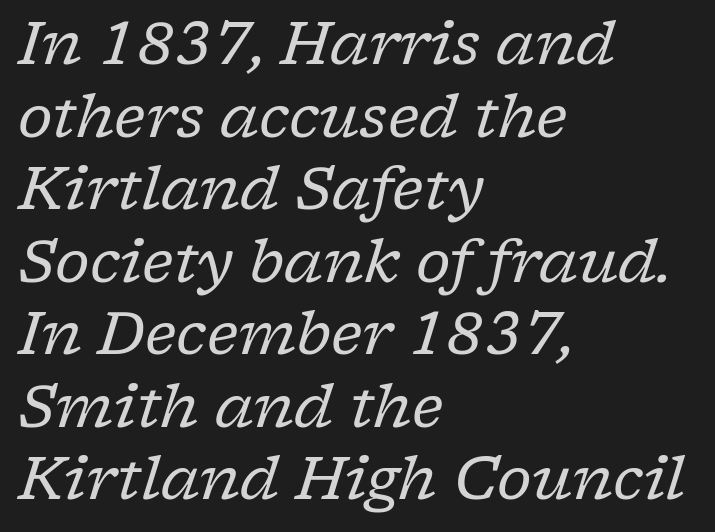
The image shows 59 px regular-weight serif type, italic (leaning right); set left-aligned, line spacing 1.23x, normal letter spacing, not underlined; low stroke contrast and a medium x-height.
